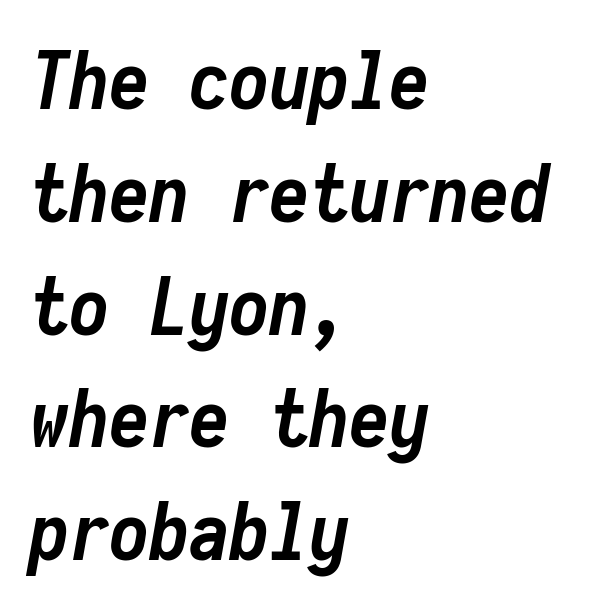
The image shows 80 px semibold, condensed type, italic (leaning right), monospaced; set left-aligned, normal line spacing (1.41x), normal letter spacing, not underlined; low stroke contrast and a medium x-height.
